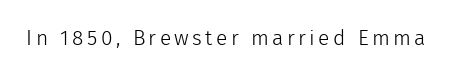
Nope, not italic — everything's standing straight. Weight: regular or lighter. This rendering features lettering with no underline.
